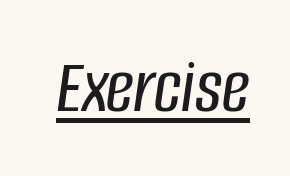
Q: Is the text italic (slanted)? A: Yes, it leans right by about 8 degrees.
Q: Is the text underlined? A: Yes.
Q: Is the spacing between letters normal or unusually wide? A: Normal.
Q: Width (condensed, normal, or wide)? A: Condensed.
Q: Stroke contrast? A: Low.
Q: x-height? A: Large.
Q: Monospaced? A: No.
